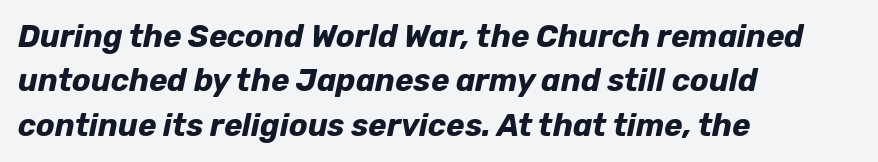
The image shows 31 px bold type, italic (leaning right); set left-aligned, normal line spacing (1.43x), normal letter spacing, not underlined; low stroke contrast and a medium x-height.
